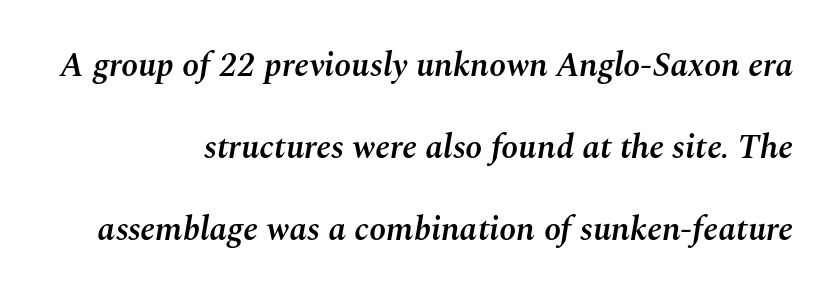
{"italic": "yes", "lean": "right", "slant_degrees": 10, "bold": "semi", "weight": "semibold", "width": "normal", "stroke_contrast": "medium", "x_height": "medium", "monospaced": "no", "underline": "no", "align": "right", "line_spacing": "loose", "line_spacing_ratio": 2.41, "letter_spacing": "normal", "letter_spacing_em": 0.0, "glyph_px": 34}
